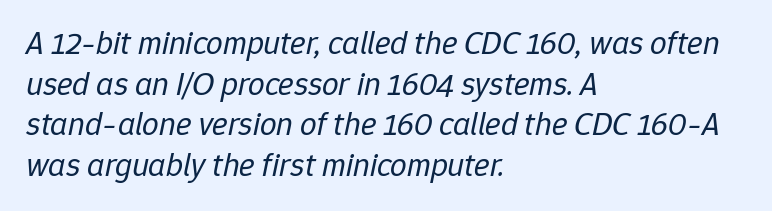
{"italic": "yes", "lean": "right", "slant_degrees": 12, "bold": "no", "weight": "regular", "width": "normal", "stroke_contrast": "low", "x_height": "medium", "monospaced": "no", "underline": "no", "align": "left", "line_spacing_ratio": 1.23, "letter_spacing": "normal", "letter_spacing_em": 0.0, "glyph_px": 33}
